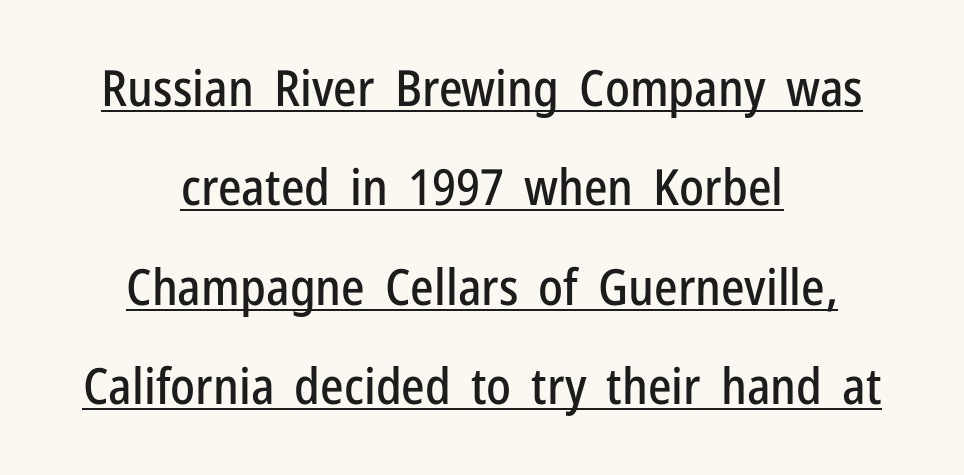
{"serif": "no", "italic": "no", "width": "condensed", "stroke_contrast": "low", "x_height": "medium", "monospaced": "no", "underline": "yes", "align": "center", "line_spacing": "loose", "line_spacing_ratio": 1.99, "letter_spacing": "normal", "letter_spacing_em": 0.0, "glyph_px": 50}
